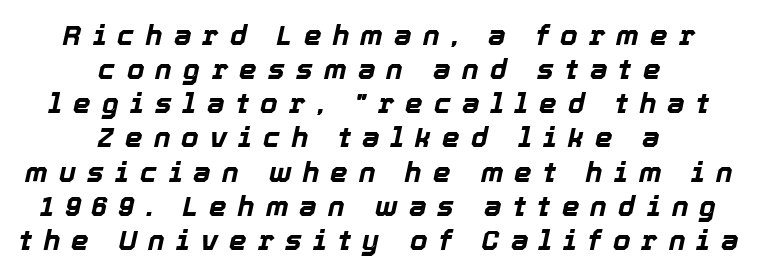
The image shows 28 px bold type, italic (leaning right); set centered, line spacing 1.22x, unusually wide letter spacing (+0.4 em), not underlined; a medium x-height.
